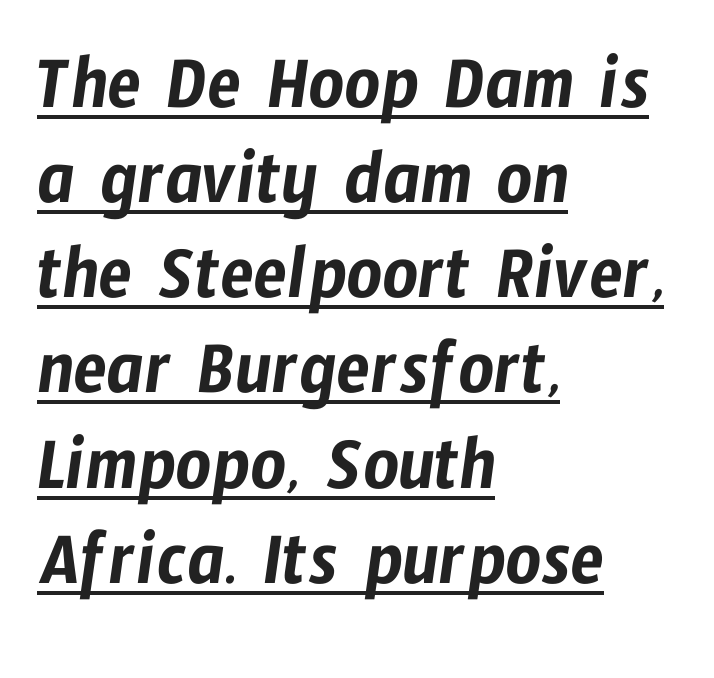
{"serif": "no", "width": "condensed", "stroke_contrast": "low", "x_height": "medium", "monospaced": "no", "underline": "yes", "align": "left", "line_spacing_ratio": 1.22, "letter_spacing": "normal", "letter_spacing_em": 0.0, "glyph_px": 78}
